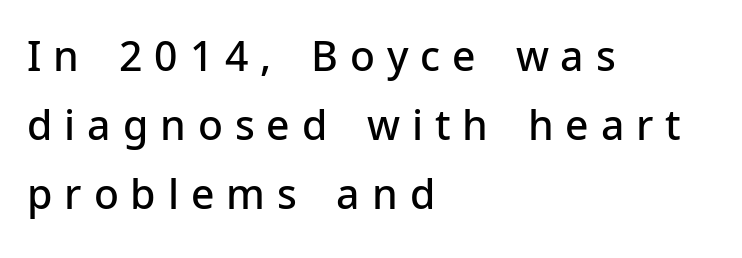
The image shows 41 px semibold sans-serif type, upright; set left-aligned, normal line spacing (1.68x), unusually wide letter spacing (+0.29 em), not underlined; low stroke contrast and a medium x-height.
